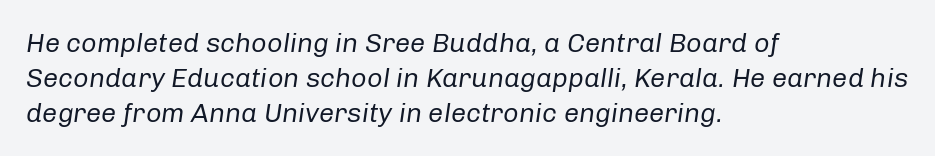
The image shows 27 px text type, italic (leaning right); set left-aligned, normal line spacing (1.3x), normal letter spacing, not underlined.
